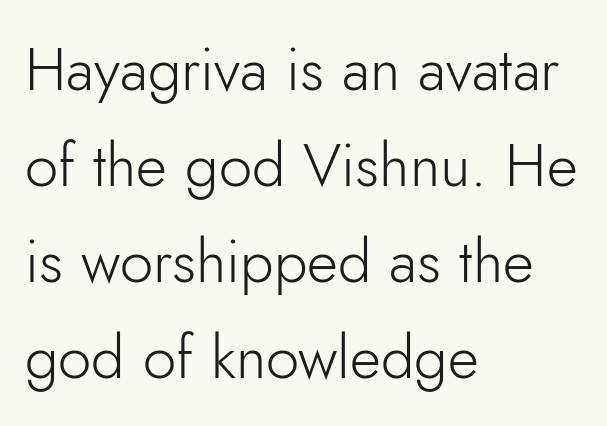
The image shows 60 px light sans-serif type, upright; set left-aligned, normal line spacing (1.6x), normal letter spacing, not underlined; low stroke contrast and a small x-height.
